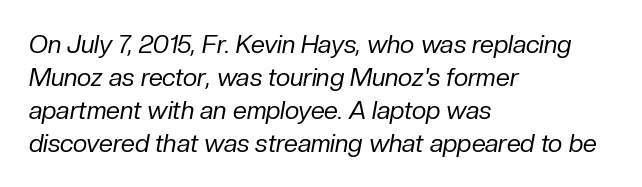
Q: Is the text bold? A: No.
Q: Is the text italic (slanted)? A: Yes, it leans right by about 10 degrees.
Q: Is the text underlined? A: No.
Q: How is the paragraph aligned? A: Left-aligned.
Q: Is the spacing between letters normal or unusually wide? A: Normal.
Q: Is the spacing between lines tight, normal or loose? A: Normal.
